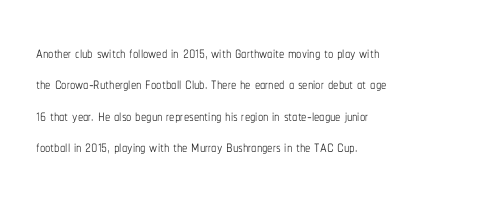
The image shows 21 px text type, upright; set left-aligned, normal line spacing (1.49x), normal letter spacing, not underlined.
